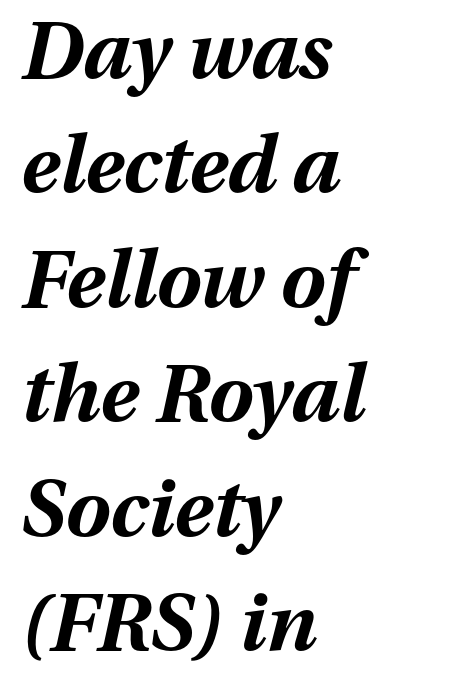
{"italic": "yes", "lean": "right", "slant_degrees": 13, "bold": "yes", "weight": "bold", "width": "normal", "stroke_contrast": "medium", "x_height": "medium", "monospaced": "no", "underline": "no", "align": "left", "line_spacing": "normal", "line_spacing_ratio": 1.43, "letter_spacing": "normal", "letter_spacing_em": 0.0, "glyph_px": 80}
